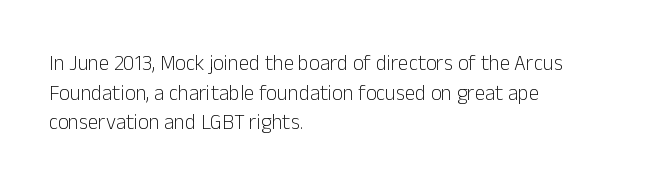
The image shows 21 px text type, upright; set left-aligned, normal line spacing (1.41x), normal letter spacing, not underlined.
